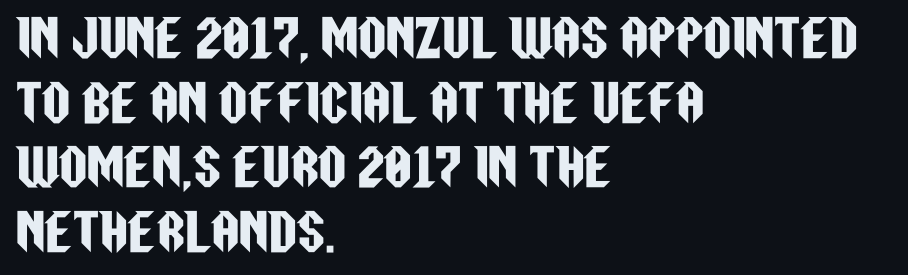
{"serif": "no", "italic": "no", "width": "condensed", "stroke_contrast": "low", "x_height": "large", "monospaced": "no", "underline": "no", "align": "left", "line_spacing": "normal", "line_spacing_ratio": 1.32, "letter_spacing": "normal", "letter_spacing_em": 0.0, "glyph_px": 49}
